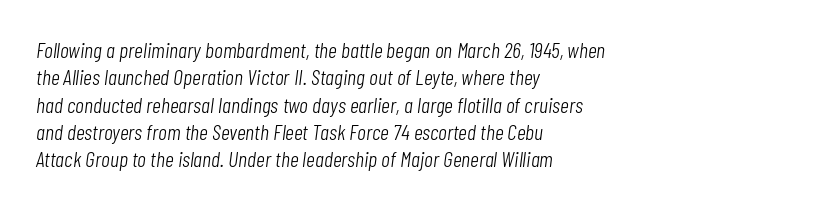
{"italic": "yes", "lean": "right", "slant_degrees": 7, "bold": "no", "underline": "no", "align": "left", "line_spacing_ratio": 1.24, "letter_spacing": "normal", "letter_spacing_em": 0.0, "glyph_px": 22}
